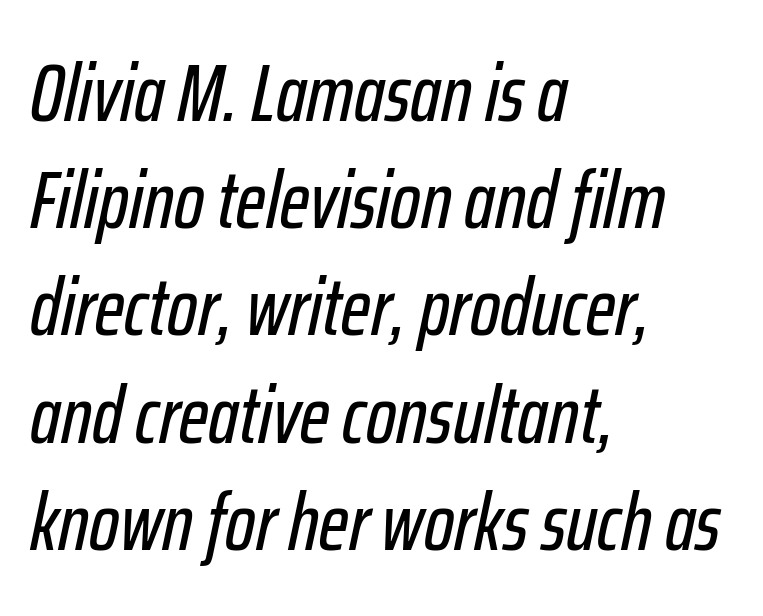
Q: Is the text italic (slanted)? A: Yes, it leans right by about 12 degrees.
Q: Is the text underlined? A: No.
Q: How is the paragraph aligned? A: Left-aligned.
Q: Is the spacing between letters normal or unusually wide? A: Normal.
Q: Is the spacing between lines tight, normal or loose? A: Normal.
Q: Width (condensed, normal, or wide)? A: Condensed.
Q: Stroke contrast? A: Low.
Q: x-height? A: Medium.
Q: Monospaced? A: No.
